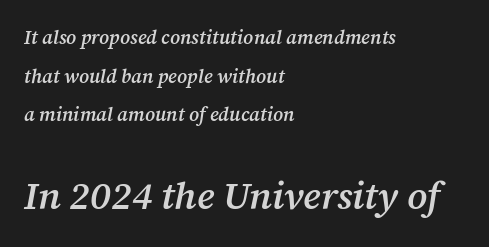
Q: Is the text bold? A: Semi-bold.
Q: Is the text italic (slanted)? A: Yes, it leans right by about 12 degrees.
Q: Is the typeface a serif or a sans-serif typeface? A: Serif.
Q: Is the text underlined? A: No.
Q: How is the paragraph aligned? A: Left-aligned.
Q: Is the spacing between letters normal or unusually wide? A: Normal.
Q: Is the spacing between lines tight, normal or loose? A: Loose.
Q: Which block of text is set in a larger size, the first (top) or the second (bottom)? A: The second (bottom) one.
Q: Width (condensed, normal, or wide)? A: Normal.
Q: Stroke contrast? A: Medium.
Q: x-height? A: Medium.
Q: Monospaced? A: No.
